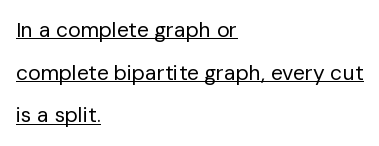
Typeset ragged right — the left edge is the straight one. Leading: increased. Check the space under the baseline: a stroke is drawn there. Look at the tracking — it's just the regular setting, nothing added.
